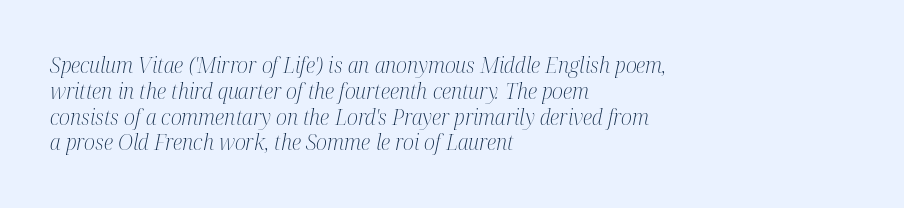
This sample uses an oblique cut, with every glyph tilted off the vertical. Think standard paragraph weight, or any step lighter than that. Honestly, there is no underline to notice here at all. The line texture is even and compact thanks to regular tracking.
